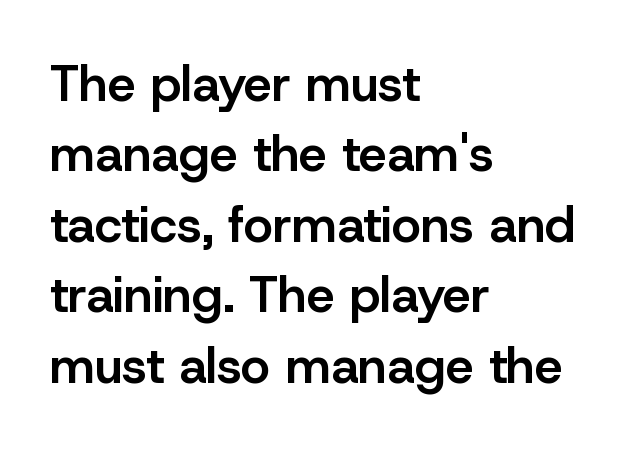
The image shows 50 px semibold sans-serif type, upright; set left-aligned, normal line spacing (1.41x), normal letter spacing, not underlined; low stroke contrast and a medium x-height.
